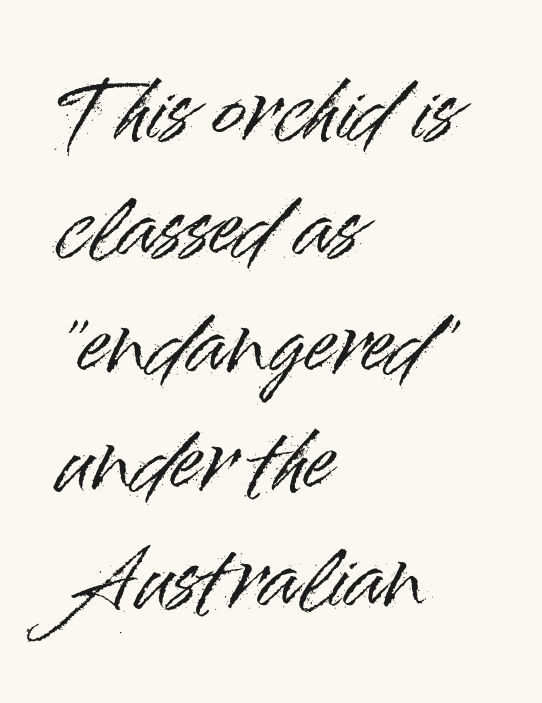
These lines sit exactly where default settings would place them. Horizontally, the lines are justified to the leading edge only. Nope, no serifs anywhere on these letters.
